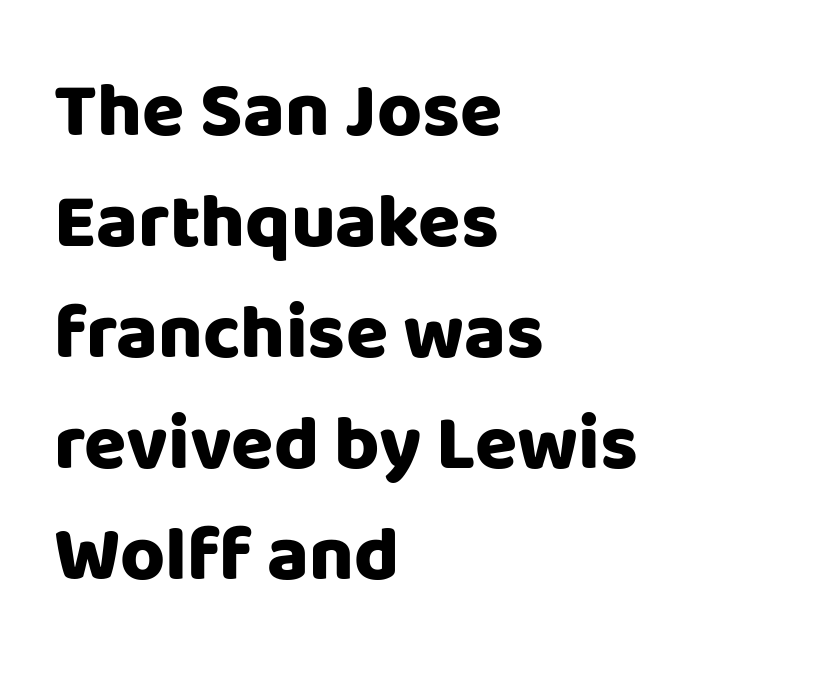
The image shows 77 px heavy sans-serif type, upright; set left-aligned, normal line spacing (1.44x), normal letter spacing, not underlined; low stroke contrast and a large x-height.
